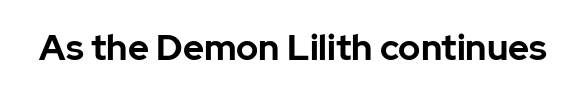
This sample uses plain, unmodified letter spacing. Examine the stroke ends and you'll find no serifs. Spacing verdict: proportional, widths tailored to each character. The specimen reads as upright at a glance.
